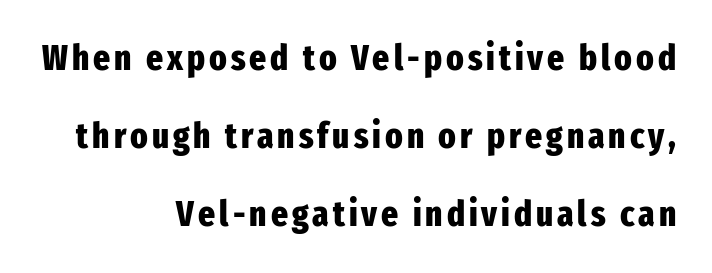
{"serif": "no", "italic": "no", "bold": "yes", "weight": "heavy", "width": "condensed", "stroke_contrast": "low", "x_height": "medium", "monospaced": "no", "underline": "no", "align": "right", "line_spacing": "loose", "line_spacing_ratio": 2.17, "glyph_px": 36}
